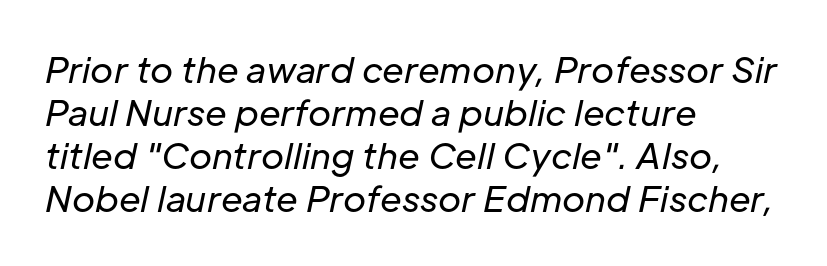
{"italic": "yes", "lean": "right", "slant_degrees": 12, "bold": "no", "weight": "regular", "width": "normal", "stroke_contrast": "low", "x_height": "medium", "monospaced": "no", "underline": "no", "align": "left", "line_spacing_ratio": 1.23, "letter_spacing": "normal", "letter_spacing_em": 0.0, "glyph_px": 35}
